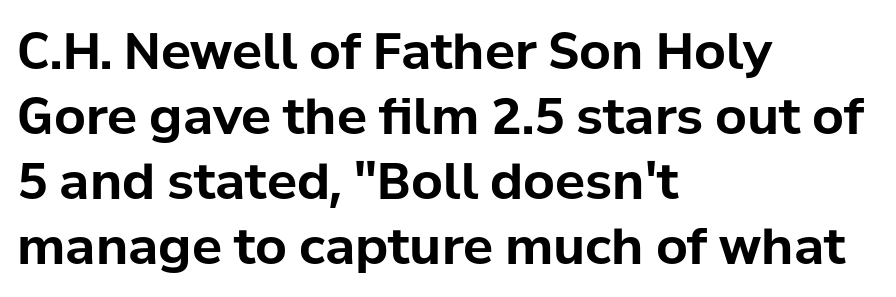
The image shows 50 px bold sans-serif type, upright; set left-aligned, normal line spacing (1.3x), normal letter spacing, not underlined; low stroke contrast and a medium x-height.
